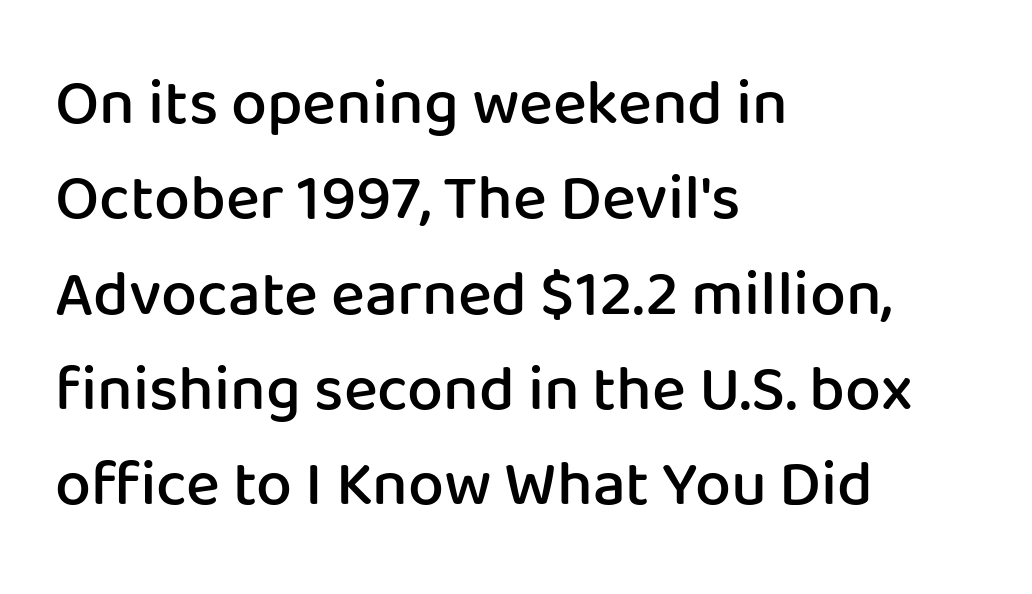
{"serif": "no", "italic": "no", "bold": "semi", "weight": "semibold", "width": "normal", "stroke_contrast": "low", "x_height": "medium", "monospaced": "no", "underline": "no", "align": "left", "line_spacing": "normal", "line_spacing_ratio": 1.49, "letter_spacing": "normal", "letter_spacing_em": 0.0, "glyph_px": 64}
